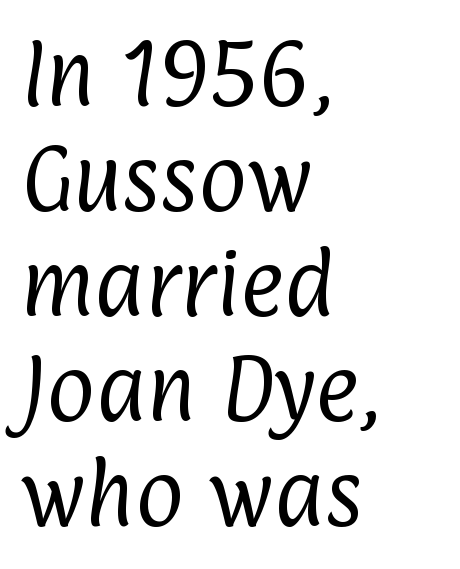
Q: Is the text bold? A: No.
Q: Is the typeface a serif or a sans-serif typeface? A: Sans-serif.
Q: Is the text underlined? A: No.
Q: How is the paragraph aligned? A: Left-aligned.
Q: Is the spacing between letters normal or unusually wide? A: Normal.
Q: Is the spacing between lines tight, normal or loose? A: Normal.
Q: Width (condensed, normal, or wide)? A: Condensed.
Q: Stroke contrast? A: Low.
Q: x-height? A: Medium.
Q: Monospaced? A: No.
